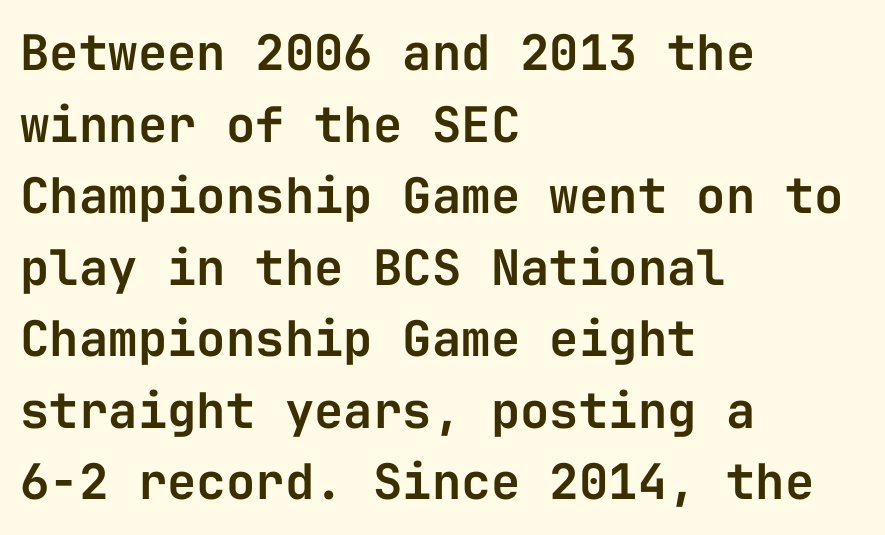
A bare baseline throughout the passage. Successive baselines arrive at the customary interval. The font's upright variant was chosen for this text. Fixed-width glyphs throughout — classic coding-font behaviour. This sample uses a sans-serif face.
